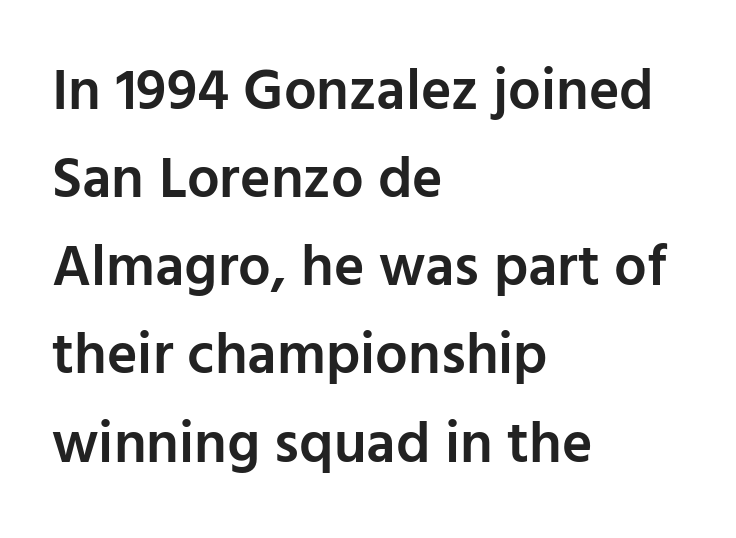
The image shows 58 px semibold sans-serif type, upright; set left-aligned, normal line spacing (1.52x), normal letter spacing, not underlined; low stroke contrast and a medium x-height.
